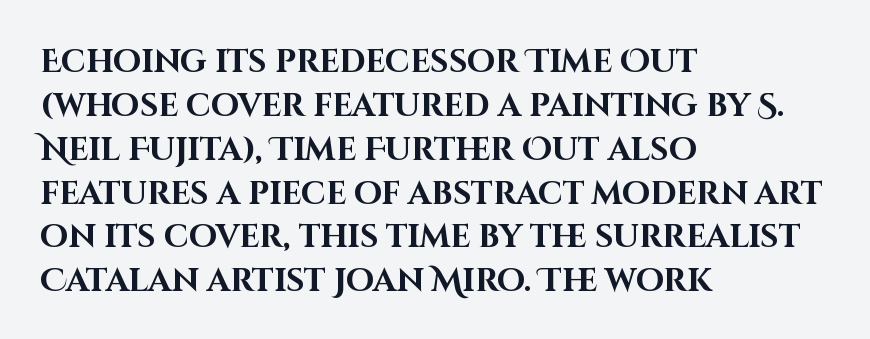
{"serif": "no", "italic": "no", "bold": "yes", "weight": "bold", "width": "normal", "stroke_contrast": "high", "x_height": "large", "monospaced": "no", "underline": "no", "align": "left", "line_spacing": "normal", "line_spacing_ratio": 1.37, "letter_spacing": "normal", "letter_spacing_em": 0.0, "glyph_px": 32}
